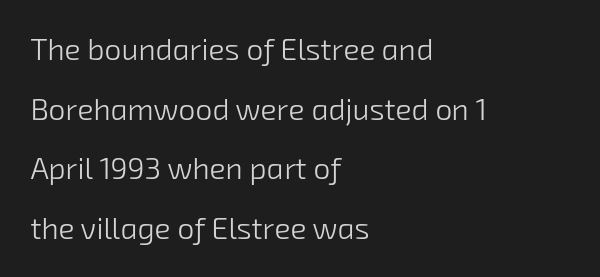
The image shows 30 px light sans-serif type; set left-aligned, loose line spacing (1.99x), normal letter spacing, not underlined; low stroke contrast and a medium x-height.
